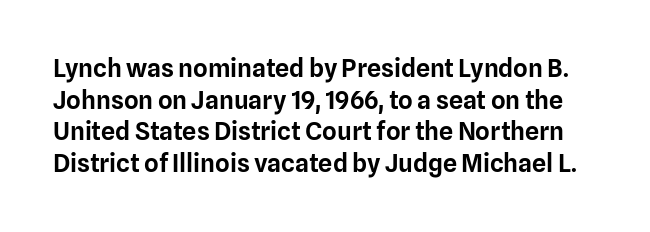
{"italic": "no", "underline": "no", "line_spacing": "normal", "line_spacing_ratio": 1.27, "letter_spacing": "normal", "letter_spacing_em": 0.0, "glyph_px": 25}
